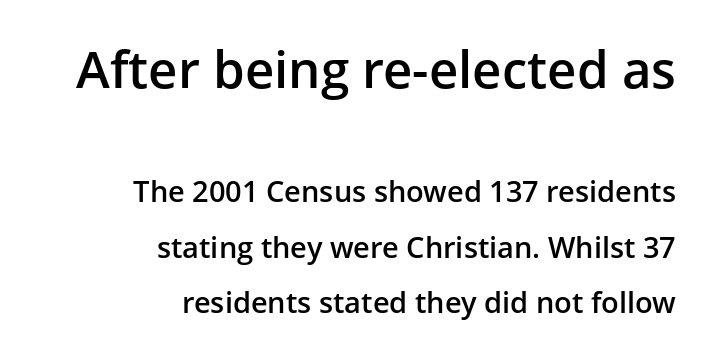
The image shows 51 px semibold sans-serif type, upright; set right-aligned, loose line spacing (1.91x), normal letter spacing, not underlined; the first (top) block is 1.76x larger; low stroke contrast and a medium x-height.
